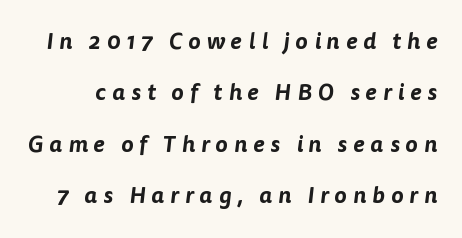
Anything drawn beneath the words? Only blank space. Notice the wide empty band between every row — that's loose leading. Between one letter and the next there's a generous, obvious gap.
